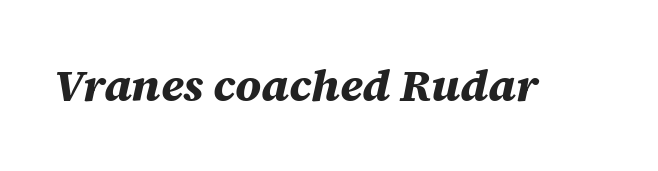
The image shows 45 px bold type, italic (leaning right); set normal letter spacing, not underlined; medium stroke contrast and a large x-height.
